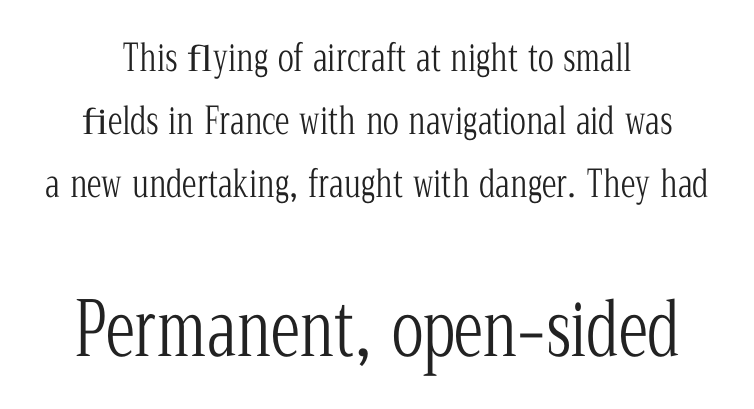
The image shows 74 px light, condensed serif type, upright; set normal line spacing (1.7x), normal letter spacing, not underlined; the second (bottom) block is 2.0x larger; low stroke contrast and a medium x-height.
